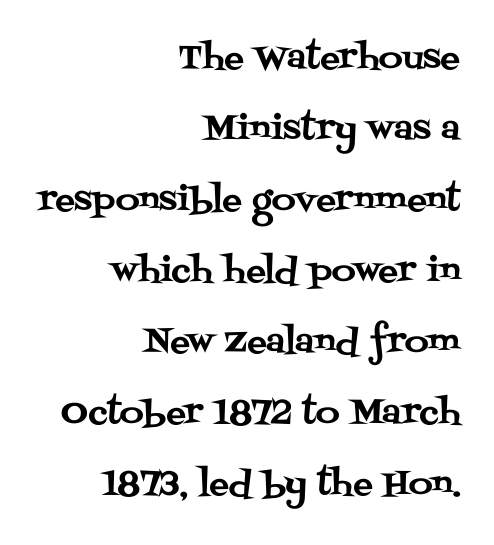
{"serif": "yes", "italic": "no", "width": "normal", "stroke_contrast": "medium", "x_height": "large", "monospaced": "no", "underline": "no", "align": "right", "line_spacing": "loose", "line_spacing_ratio": 2.15, "letter_spacing": "normal", "letter_spacing_em": 0.0, "glyph_px": 33}
